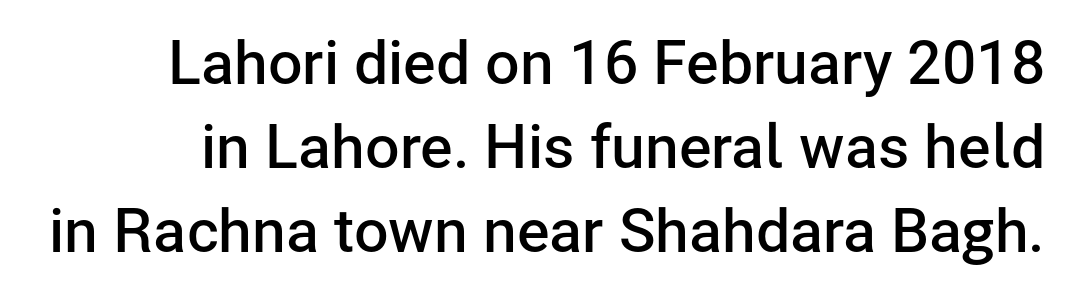
The image shows 61 px semibold sans-serif type, upright; set normal line spacing (1.38x), normal letter spacing, not underlined; low stroke contrast and a medium x-height.
